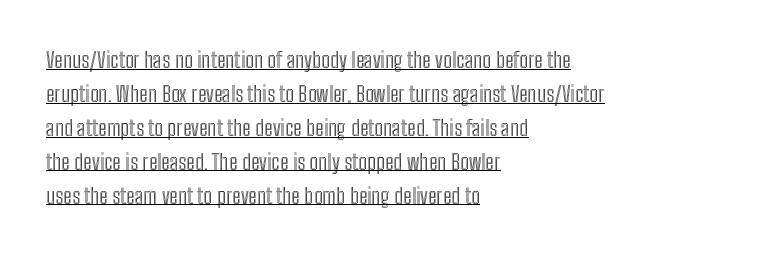
Q: Is the text italic (slanted)? A: No, it is upright.
Q: Is the text underlined? A: Yes.
Q: How is the paragraph aligned? A: Left-aligned.
Q: Is the spacing between letters normal or unusually wide? A: Normal.
Q: Is the spacing between lines tight, normal or loose? A: Normal.
